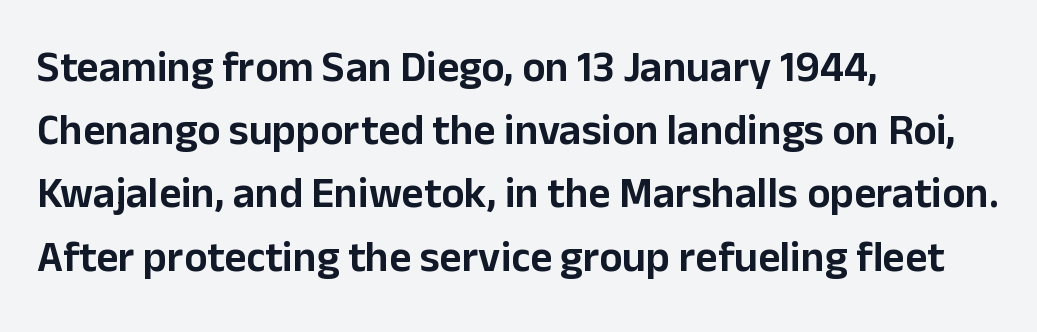
{"serif": "no", "italic": "no", "width": "normal", "stroke_contrast": "low", "x_height": "medium", "monospaced": "no", "underline": "no", "align": "left", "line_spacing": "normal", "line_spacing_ratio": 1.47, "letter_spacing": "normal", "letter_spacing_em": 0.0, "glyph_px": 43}
